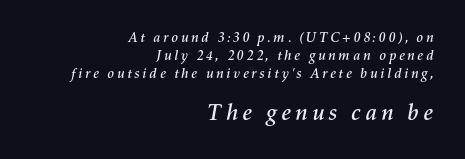
Q: Is the text italic (slanted)? A: Yes, it leans right by about 11 degrees.
Q: Is the text underlined? A: No.
Q: How is the paragraph aligned? A: Right-aligned.
Q: Is the spacing between lines tight, normal or loose? A: Normal.
Q: Which block of text is set in a larger size, the first (top) or the second (bottom)? A: The second (bottom) one.
